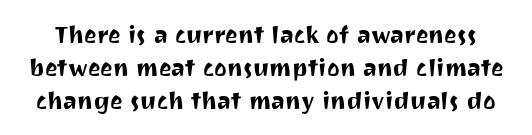
Q: Is the text italic (slanted)? A: No, it is upright.
Q: Is the text underlined? A: No.
Q: Is the spacing between letters normal or unusually wide? A: Normal.
Q: Is the spacing between lines tight, normal or loose? A: Normal.
